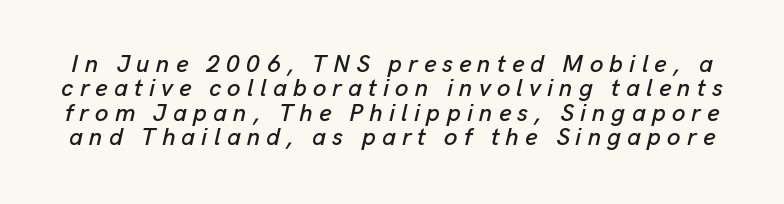
The image shows 24 px text type, italic (leaning right); set tight line spacing (1.02x), unusually wide letter spacing (+0.26 em), not underlined.
